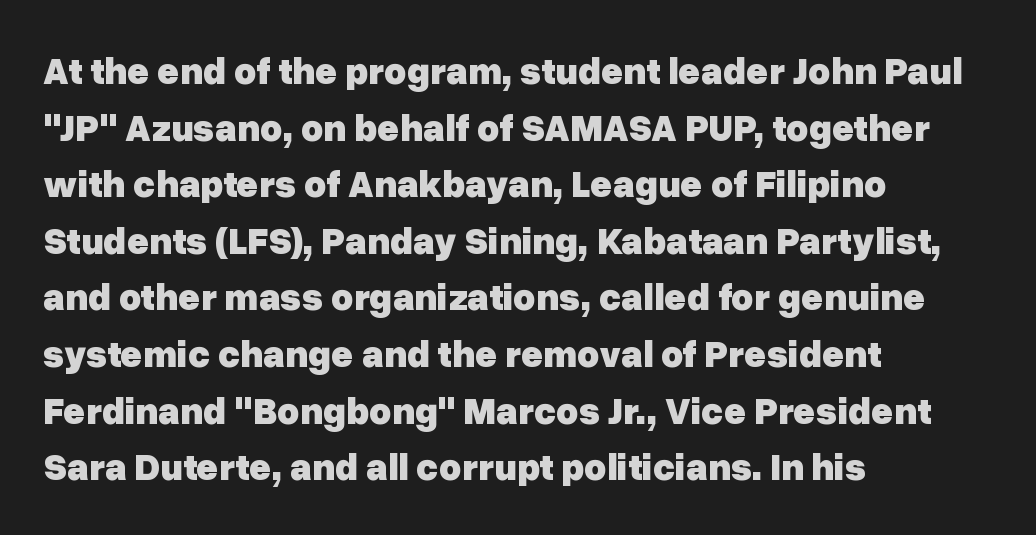
The image shows 38 px heavy sans-serif type, upright; set left-aligned, normal line spacing (1.49x), normal letter spacing, not underlined; low stroke contrast and a medium x-height.
